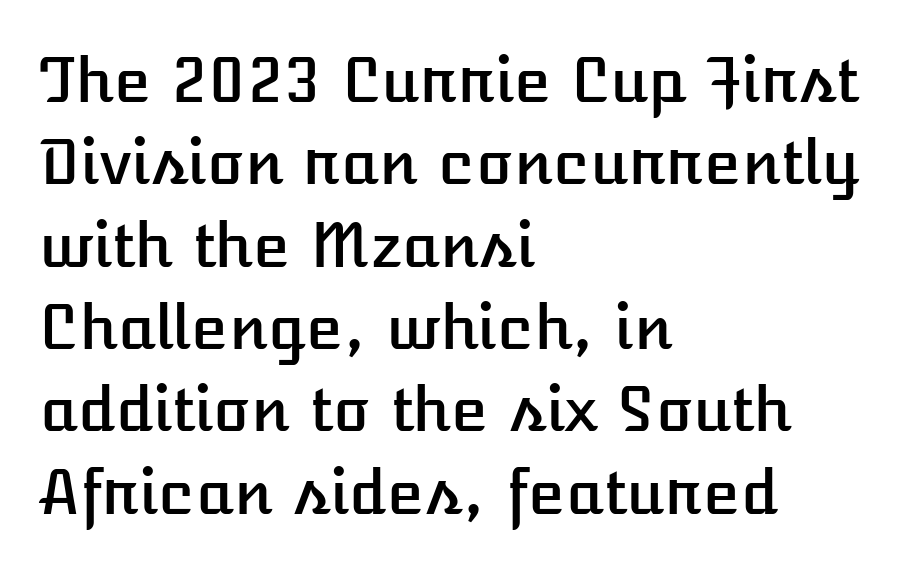
When letters stand straight like this, we call the style roman or upright. Layout note: lines flush left. Line spacing here is normal. Character widths vary here, with narrow letters taking less room than wide ones.
